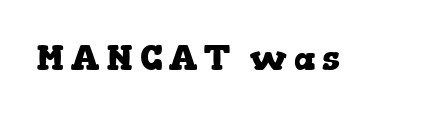
{"serif": "yes", "italic": "no", "bold": "yes", "weight": "heavy", "width": "wide", "stroke_contrast": "low", "x_height": "medium", "monospaced": "no", "underline": "no", "glyph_px": 35}
